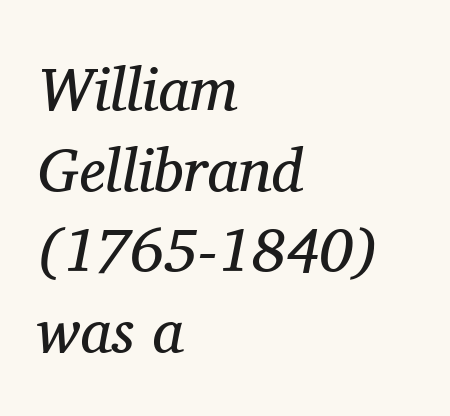
{"serif": "yes", "italic": "yes", "lean": "right", "slant_degrees": 11, "bold": "no", "weight": "regular", "width": "normal", "stroke_contrast": "medium", "x_height": "medium", "monospaced": "no", "underline": "no", "align": "left", "line_spacing": "normal", "line_spacing_ratio": 1.32, "letter_spacing": "normal", "letter_spacing_em": 0.0, "glyph_px": 61}
